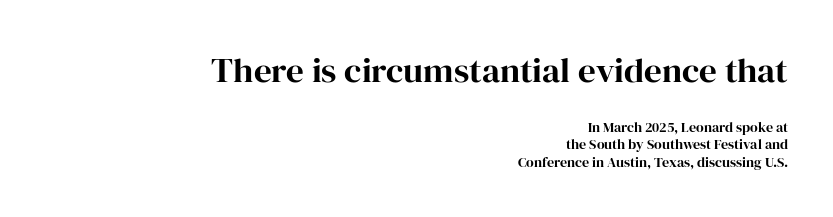
Q: Is the text italic (slanted)? A: No, it is upright.
Q: Is the typeface a serif or a sans-serif typeface? A: Serif.
Q: Is the text underlined? A: No.
Q: How is the paragraph aligned? A: Right-aligned.
Q: Is the spacing between letters normal or unusually wide? A: Normal.
Q: Is the spacing between lines tight, normal or loose? A: Normal.
Q: Which block of text is set in a larger size, the first (top) or the second (bottom)? A: The first (top) one.
Q: Width (condensed, normal, or wide)? A: Normal.
Q: Stroke contrast? A: High.
Q: x-height? A: Medium.
Q: Monospaced? A: No.
